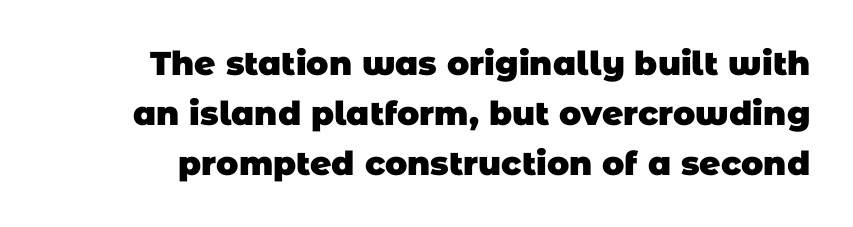
{"serif": "no", "bold": "yes", "weight": "heavy", "width": "normal", "stroke_contrast": "low", "x_height": "large", "monospaced": "no", "underline": "no", "line_spacing": "normal", "line_spacing_ratio": 1.51, "letter_spacing": "normal", "letter_spacing_em": 0.0, "glyph_px": 33}
